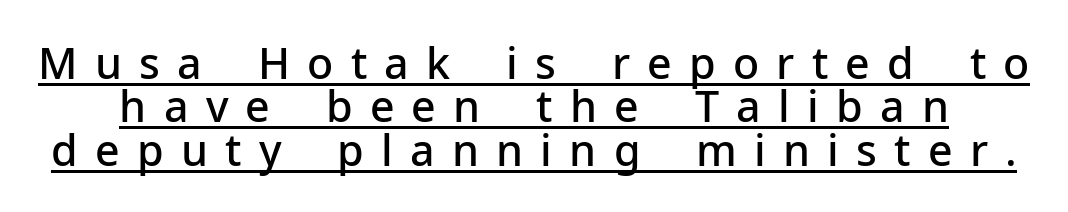
Q: Is the text bold? A: Semi-bold.
Q: Is the text italic (slanted)? A: No, it is upright.
Q: Is the typeface a serif or a sans-serif typeface? A: Sans-serif.
Q: Is the text underlined? A: Yes.
Q: Is the spacing between letters normal or unusually wide? A: Unusually wide.
Q: Is the spacing between lines tight, normal or loose? A: Tight.
Q: Width (condensed, normal, or wide)? A: Normal.
Q: Stroke contrast? A: Low.
Q: x-height? A: Medium.
Q: Monospaced? A: No.
